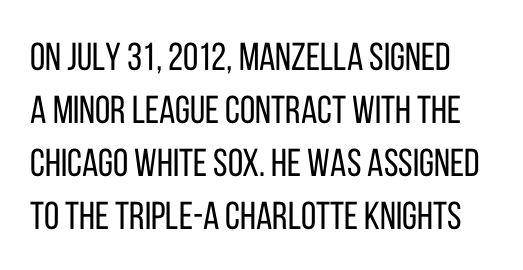
{"serif": "no", "italic": "no", "bold": "no", "weight": "regular", "width": "condensed", "stroke_contrast": "low", "x_height": "large", "monospaced": "no", "underline": "no", "line_spacing": "normal", "line_spacing_ratio": 1.36, "letter_spacing": "normal", "letter_spacing_em": 0.0, "glyph_px": 39}
